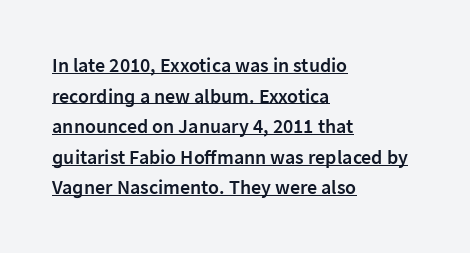
{"italic": "no", "bold": "semi", "underline": "yes", "align": "left", "line_spacing": "normal", "line_spacing_ratio": 1.53, "letter_spacing": "normal", "letter_spacing_em": 0.0, "glyph_px": 20}
